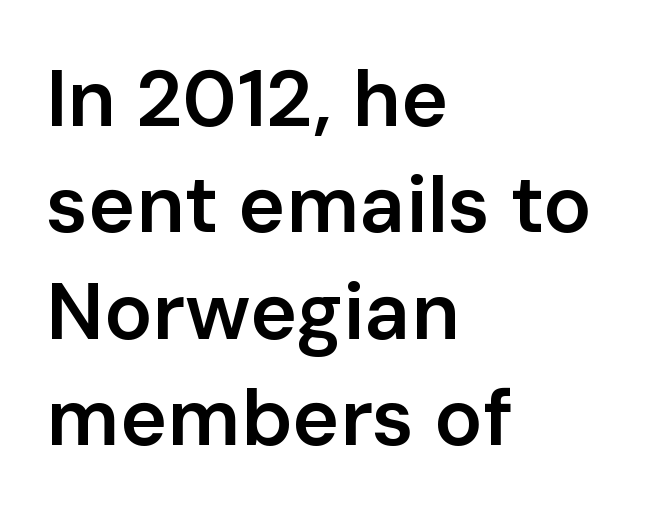
The image shows 80 px semibold sans-serif type, upright; set left-aligned, normal line spacing (1.33x), normal letter spacing, not underlined; low stroke contrast and a medium x-height.
